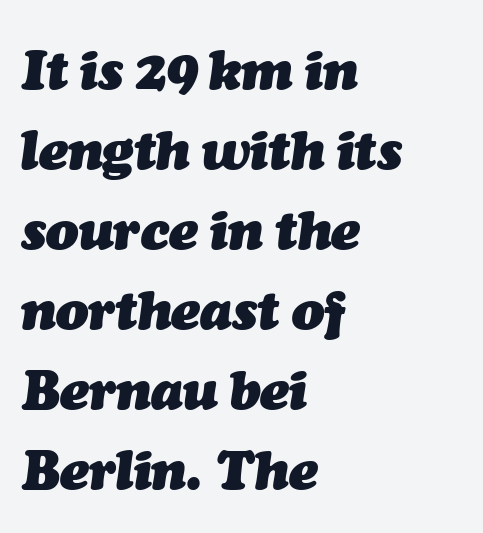
Heavy, bold letterforms. A classic flush-left, rag-right setting is used for this passage. Nobody touched the tracking dial on this one. Designer's note — italics engaged.
